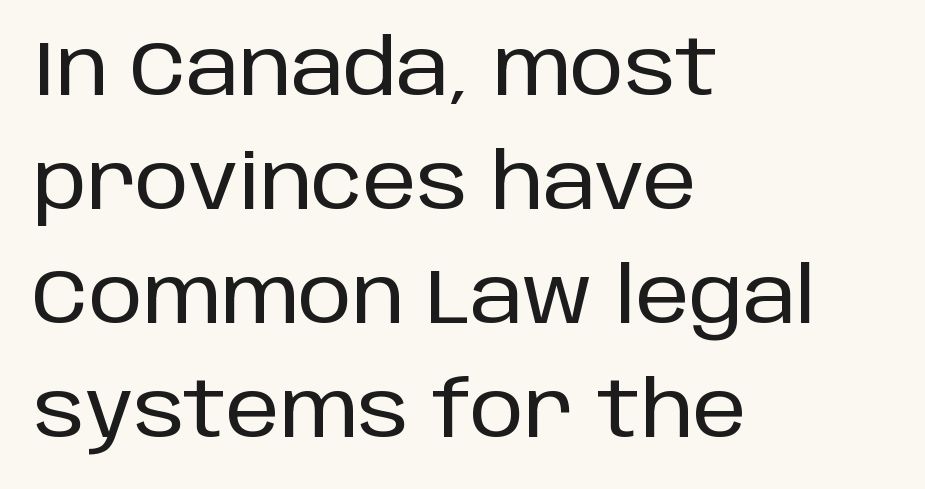
The image shows 77 px sans-serif type, upright; set left-aligned, normal line spacing (1.48x), normal letter spacing, not underlined; low stroke contrast and a large x-height.
